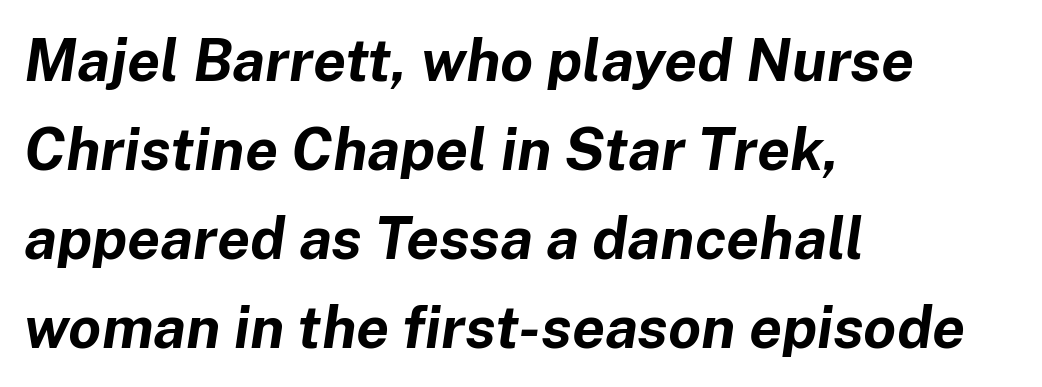
Q: Is the text bold? A: Yes.
Q: Is the text italic (slanted)? A: Yes, it leans right by about 8 degrees.
Q: Is the text underlined? A: No.
Q: How is the paragraph aligned? A: Left-aligned.
Q: Is the spacing between letters normal or unusually wide? A: Normal.
Q: Is the spacing between lines tight, normal or loose? A: Normal.
Q: Width (condensed, normal, or wide)? A: Normal.
Q: Stroke contrast? A: Low.
Q: x-height? A: Medium.
Q: Monospaced? A: No.
